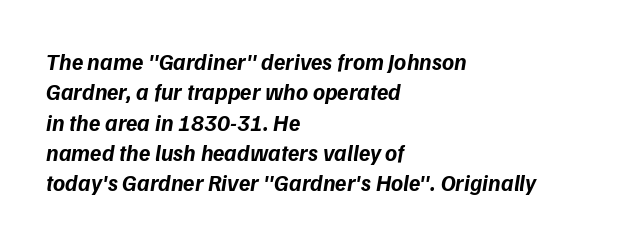
Check the space under the baseline: it is left empty. The rows are spaced the way most documents space them. I'd describe the lettering as bold — thick and assertive. A typesetter would call this zero additional tracking.
